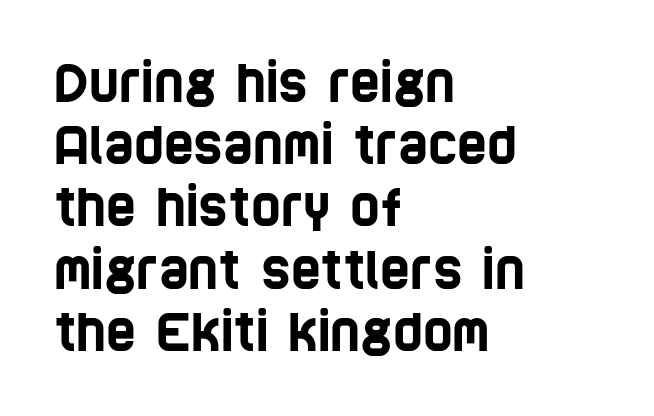
The image shows 51 px condensed sans-serif type; set left-aligned, line spacing 1.22x, normal letter spacing, not underlined; low stroke contrast and a large x-height.
